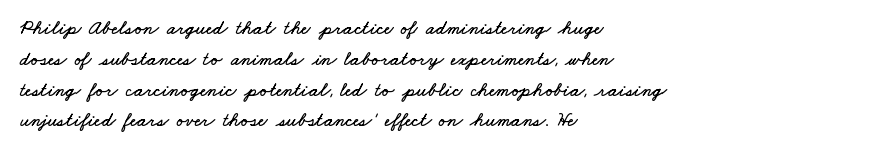
The rendering uses a moderate line-height, typical for paragraphs. The rendering keeps characters at their native spacing. Teacher's note: observe the even left margin — that is flush-left alignment. The string is rendered with underlining switched off.
